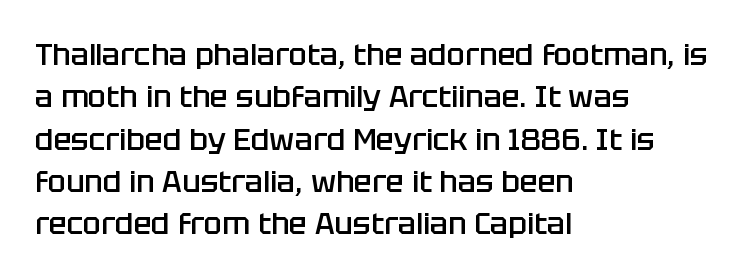
{"serif": "no", "italic": "no", "bold": "semi", "weight": "semibold", "width": "normal", "stroke_contrast": "low", "x_height": "large", "monospaced": "no", "underline": "no", "align": "left", "line_spacing": "normal", "line_spacing_ratio": 1.41, "letter_spacing": "normal", "letter_spacing_em": 0.0, "glyph_px": 30}
